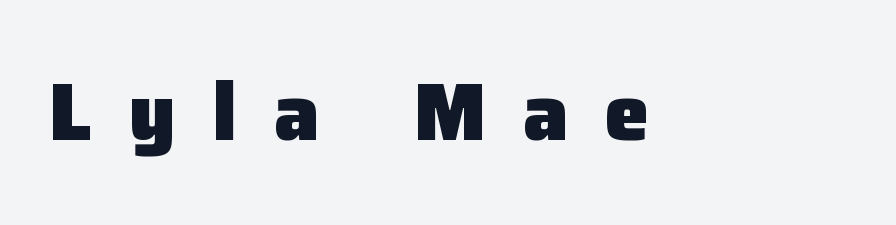
{"serif": "no", "italic": "no", "bold": "yes", "weight": "heavy", "width": "normal", "stroke_contrast": "low", "x_height": "medium", "monospaced": "no", "underline": "no", "letter_spacing": "wide", "letter_spacing_em": 0.46, "glyph_px": 80}
